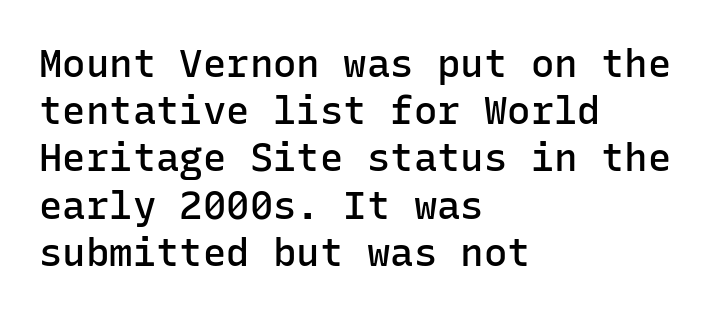
{"serif": "no", "italic": "no", "bold": "semi", "weight": "semibold", "width": "normal", "stroke_contrast": "low", "x_height": "medium", "monospaced": "yes", "underline": "no", "align": "left", "line_spacing_ratio": 1.21, "letter_spacing": "normal", "letter_spacing_em": 0.0, "glyph_px": 39}
